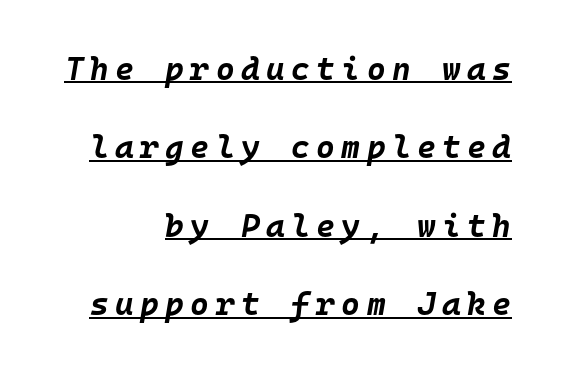
{"italic": "yes", "lean": "right", "slant_degrees": 10, "bold": "yes", "weight": "bold", "width": "normal", "stroke_contrast": "low", "x_height": "large", "monospaced": "yes", "underline": "yes", "align": "right", "line_spacing": "loose", "line_spacing_ratio": 2.45, "letter_spacing": "wide", "letter_spacing_em": 0.2, "glyph_px": 32}
